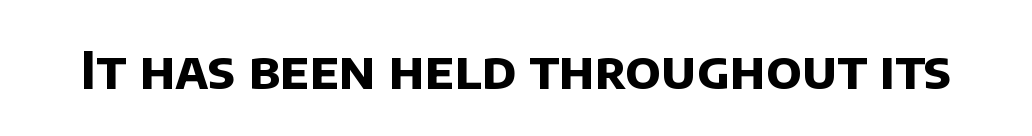
These lines are rendered in a variable-pitch font. I'd call this a sans setting — the letters go barefoot. A full-strength bold gives these letters their thick strokes. Short note: letters normally spaced. Nobody drew a line under any word here.
